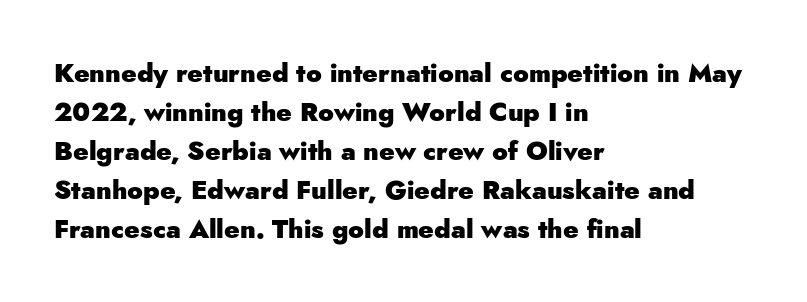
Q: Is the text bold? A: Yes.
Q: Is the text italic (slanted)? A: No, it is upright.
Q: Is the text underlined? A: No.
Q: How is the paragraph aligned? A: Left-aligned.
Q: Is the spacing between letters normal or unusually wide? A: Normal.
Q: Is the spacing between lines tight, normal or loose? A: Normal.
